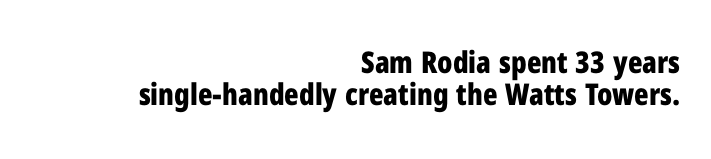
{"serif": "no", "italic": "no", "bold": "yes", "weight": "bold", "width": "condensed", "stroke_contrast": "low", "x_height": "medium", "monospaced": "no", "underline": "no", "align": "right", "line_spacing": "tight", "line_spacing_ratio": 1.06, "letter_spacing": "normal", "letter_spacing_em": 0.0, "glyph_px": 30}
